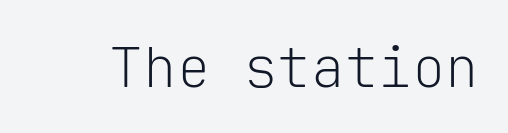
Q: Is the text bold? A: No.
Q: Is the text italic (slanted)? A: No, it is upright.
Q: Is the typeface a serif or a sans-serif typeface? A: Sans-serif.
Q: Is the text underlined? A: No.
Q: Is the spacing between letters normal or unusually wide? A: Normal.
Q: Width (condensed, normal, or wide)? A: Normal.
Q: Stroke contrast? A: Low.
Q: x-height? A: Medium.
Q: Monospaced? A: Yes.
